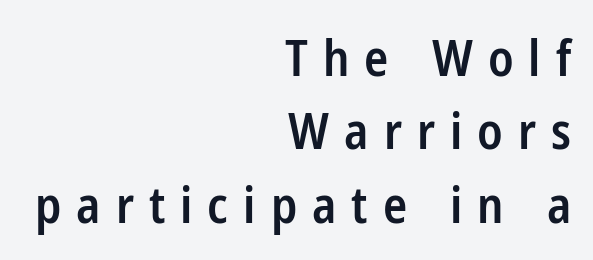
Regular leading. Think of a printed novel: that variable character pitch is what you see here. The passage shown is semibold, sitting just below true bold. Each line ends at the same right margin while the left side varies. This is the regular roman posture of the typeface. Lines of text with bare space underneath.
